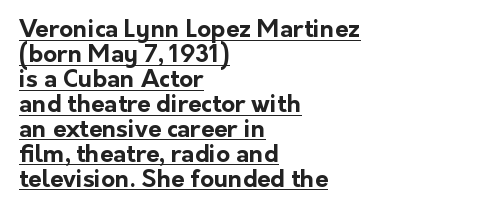
In terms of letterspacing, this is plain default setting. The glyphs have the mass of a bold cut. It's the straight-up-and-down kind of type. Descenders here cross a horizontal rule under the line.
